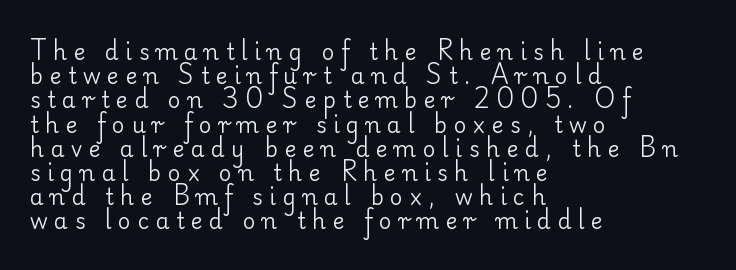
Q: Is the text bold? A: No.
Q: Is the text italic (slanted)? A: No, it is upright.
Q: Is the text underlined? A: No.
Q: How is the paragraph aligned? A: Left-aligned.
Q: Is the spacing between letters normal or unusually wide? A: Unusually wide.
Q: Is the spacing between lines tight, normal or loose? A: Tight.
